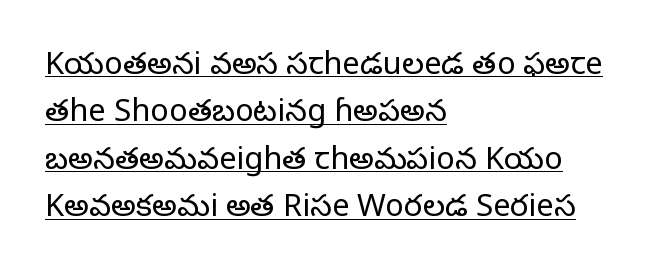
The face used here is proportionally spaced, like ordinary book or web type. The specimen reads as upright at a glance. Compared with typical paragraphs, the rows here are spaced about the same. The string is rendered with underlining switched on.
